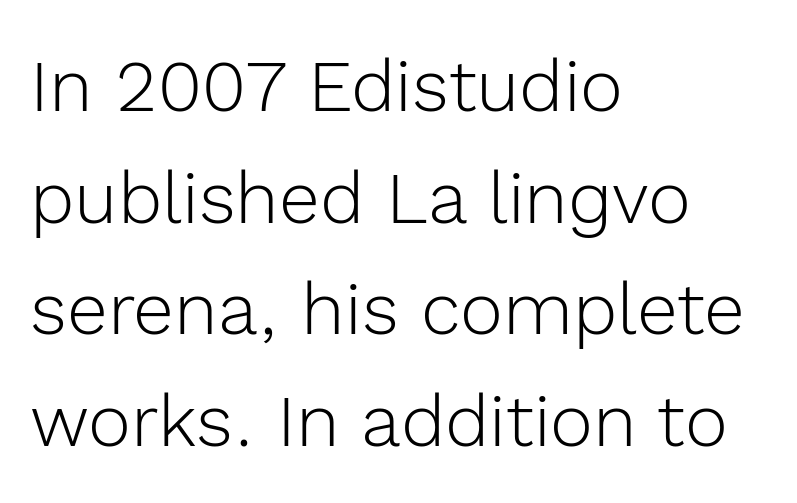
The face used here is rendered with its standard letterfit. Underline: absent. The type sits square on the baseline with zero lean. Nope, no serifs anywhere on these letters. You could not count columns in this text — the font is proportionally spaced. Summary of vertical rhythm: regular, with standard interline spacing.
